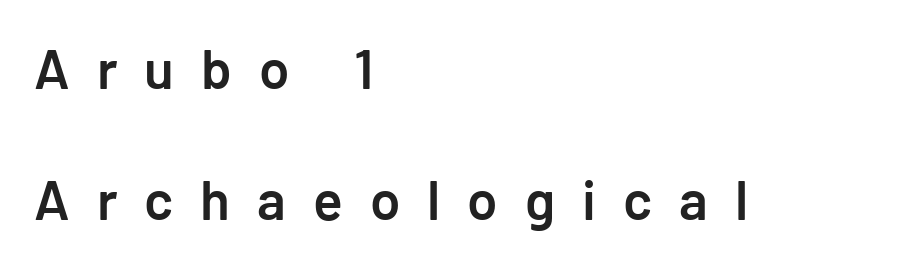
Q: Is the text bold? A: Semi-bold.
Q: Is the text italic (slanted)? A: No, it is upright.
Q: Is the typeface a serif or a sans-serif typeface? A: Sans-serif.
Q: Is the text underlined? A: No.
Q: How is the paragraph aligned? A: Left-aligned.
Q: Is the spacing between letters normal or unusually wide? A: Unusually wide.
Q: Is the spacing between lines tight, normal or loose? A: Loose.
Q: Width (condensed, normal, or wide)? A: Normal.
Q: Stroke contrast? A: Low.
Q: x-height? A: Medium.
